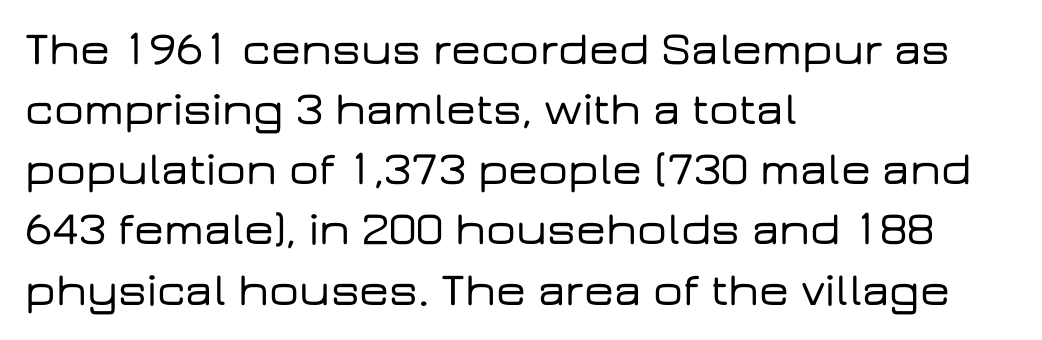
{"serif": "no", "italic": "no", "width": "wide", "stroke_contrast": "low", "x_height": "medium", "monospaced": "no", "underline": "no", "align": "left", "line_spacing": "normal", "line_spacing_ratio": 1.28, "letter_spacing": "normal", "letter_spacing_em": 0.0, "glyph_px": 47}
